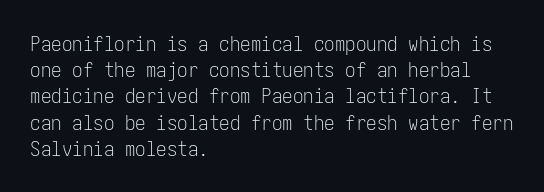
{"italic": "no", "bold": "no", "underline": "no", "align": "left", "line_spacing": "normal", "line_spacing_ratio": 1.25, "letter_spacing": "normal", "letter_spacing_em": 0.0, "glyph_px": 21}
